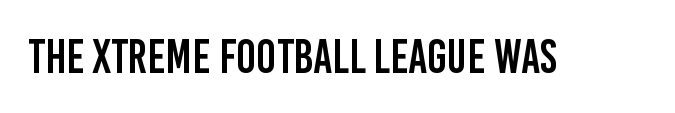
The letters stand upright; this is a roman face. These lines are rendered in a variable-pitch font. Are there feet on the stems? There aren't — it's a sans. Descender tails drop into unmarked territory. Words appear dense and cohesive because spacing is normal.
